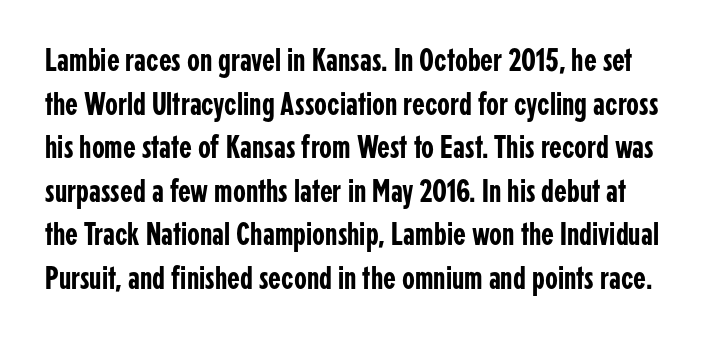
{"serif": "no", "italic": "no", "width": "condensed", "stroke_contrast": "low", "x_height": "medium", "monospaced": "no", "underline": "no", "line_spacing": "normal", "line_spacing_ratio": 1.32, "letter_spacing": "normal", "letter_spacing_em": 0.0, "glyph_px": 33}
